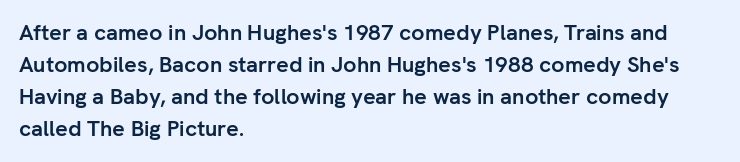
The image shows 22 px bold type, upright; set left-aligned, normal line spacing (1.46x), normal letter spacing, not underlined.
